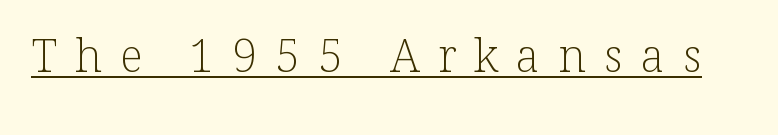
{"serif": "yes", "italic": "no", "bold": "no", "weight": "light", "width": "normal", "stroke_contrast": "low", "x_height": "medium", "monospaced": "no", "underline": "yes", "letter_spacing": "wide", "letter_spacing_em": 0.4, "glyph_px": 45}
